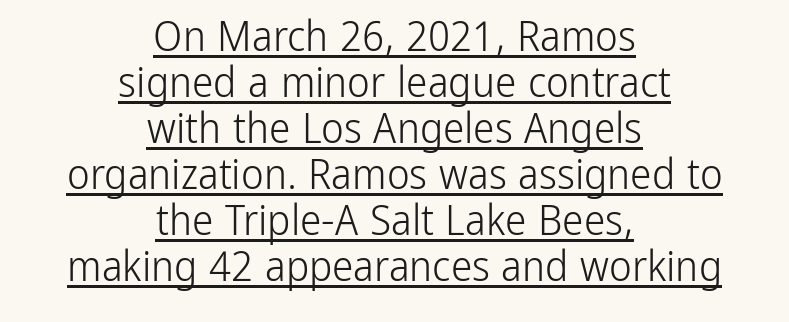
The lines are quadded center. Looks like regular typesetting: each glyph gets only the width it needs. Regarding serifs, this sample does without them. Vertical strokes here are truly vertical. Leading is clearly below the norm, producing a dense column. The letters sit at their default tracking, neither squeezed nor spread.
